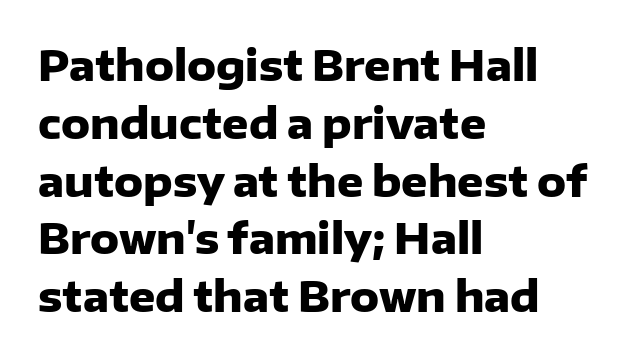
The image shows 41 px heavy sans-serif type, upright; set left-aligned, normal line spacing (1.41x), normal letter spacing, not underlined; low stroke contrast and a medium x-height.
